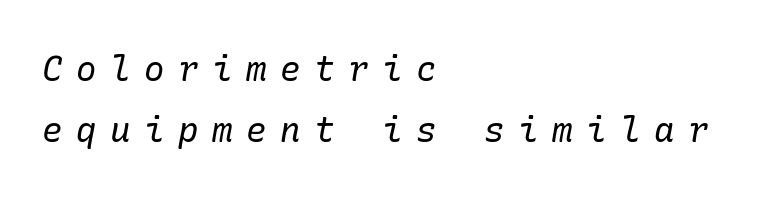
{"italic": "yes", "lean": "right", "slant_degrees": 10, "bold": "no", "weight": "regular", "width": "normal", "stroke_contrast": "low", "x_height": "medium", "underline": "no", "align": "left", "line_spacing_ratio": 1.78, "letter_spacing": "wide", "letter_spacing_em": 0.4, "glyph_px": 34}
